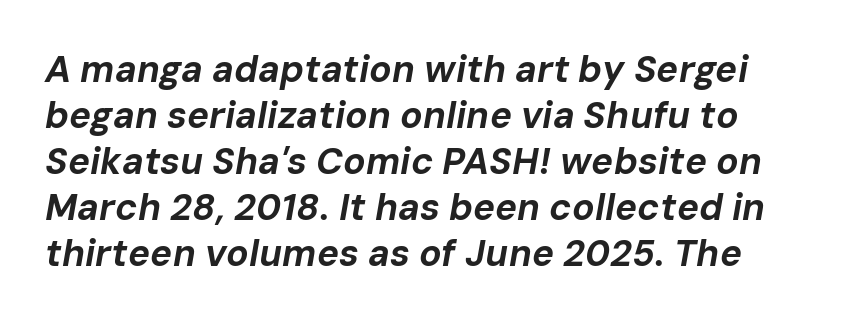
{"italic": "yes", "lean": "right", "slant_degrees": 10, "bold": "yes", "weight": "bold", "width": "normal", "stroke_contrast": "low", "x_height": "medium", "monospaced": "no", "underline": "no", "line_spacing_ratio": 1.24, "letter_spacing": "normal", "letter_spacing_em": 0.0, "glyph_px": 37}
